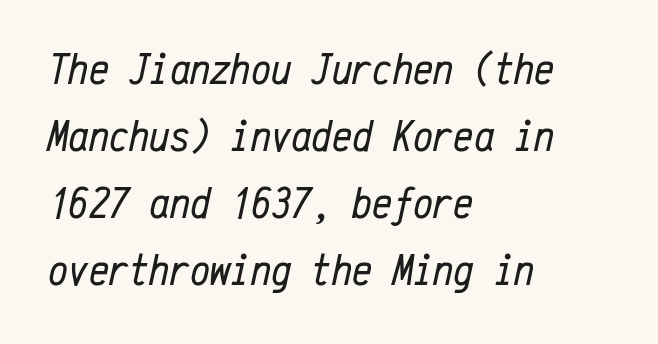
Weight: in the light-to-regular range. How are the letters spaced? Ordinarily, with no added tracking. Clear beneath every line of the passage. The rows are spaced the way most documents space them. Characters are canted at an angle relative to the baseline's perpendicular. Layout note: lines flush left.
